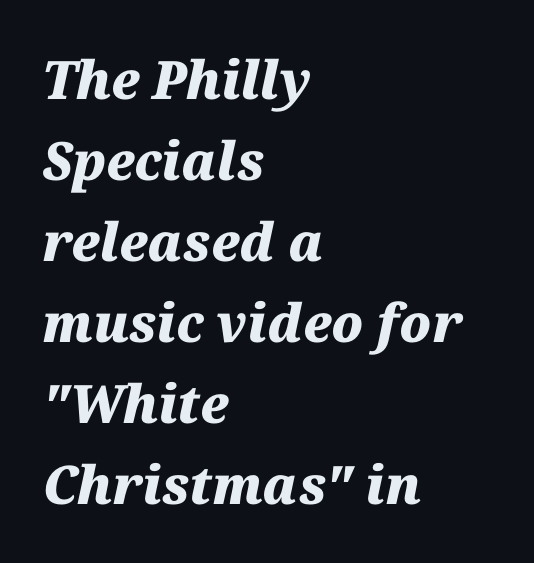
Q: Is the text bold? A: Yes.
Q: Is the text italic (slanted)? A: Yes, it leans right by about 12 degrees.
Q: Is the text underlined? A: No.
Q: How is the paragraph aligned? A: Left-aligned.
Q: Is the spacing between letters normal or unusually wide? A: Normal.
Q: Is the spacing between lines tight, normal or loose? A: Normal.
Q: Width (condensed, normal, or wide)? A: Normal.
Q: Stroke contrast? A: Medium.
Q: x-height? A: Medium.
Q: Monospaced? A: No.
